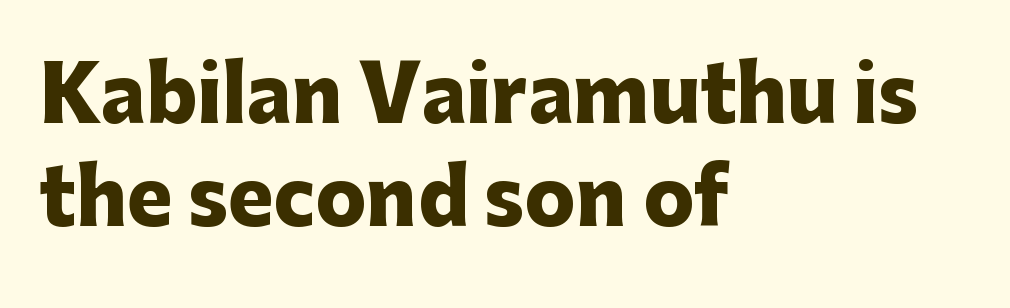
The designer left line spacing at the default. Descender tails drop into unmarked territory. The letters advance in unequal steps, a hallmark of proportional type. The designer went with a sans here, leaving each stem footless.
